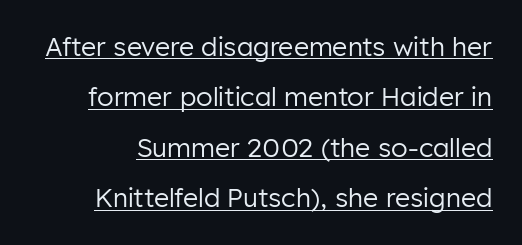
Style check: upright. Decoration check: the copy is underlined. Each word holds together tightly as a unit, with standard inter-letter gaps. This block would shrink considerably if given ordinary leading; it's expanded now. Weight: in the light-to-regular range.
